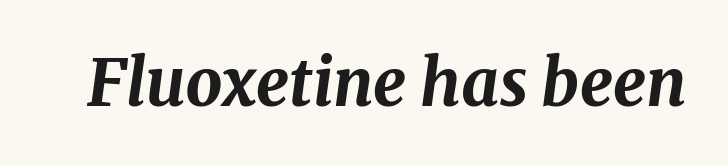
{"italic": "yes", "lean": "right", "slant_degrees": 8, "bold": "yes", "weight": "bold", "width": "normal", "stroke_contrast": "medium", "x_height": "medium", "monospaced": "no", "underline": "no", "letter_spacing": "normal", "letter_spacing_em": 0.0, "glyph_px": 65}
